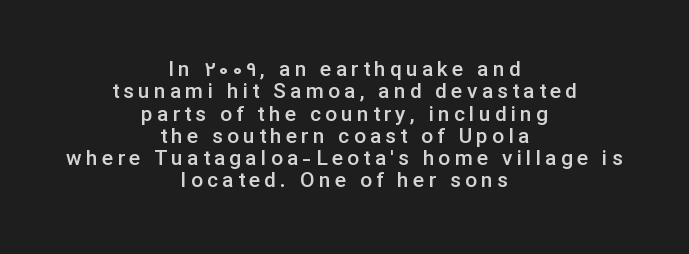
The passage shown has open, widely tracked lettering throughout. Designer's note — italics off, roman on. Each new line begins almost immediately beneath the previous one. This rendering features lettering with no underline. On the weight axis this lands at semibold, roughly 600.
